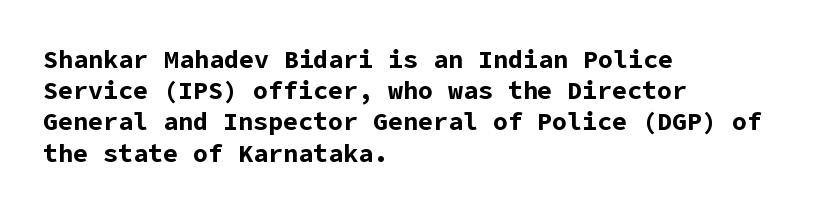
The image shows 25 px bold type, upright; set left-aligned, normal line spacing (1.25x), normal letter spacing, not underlined.
